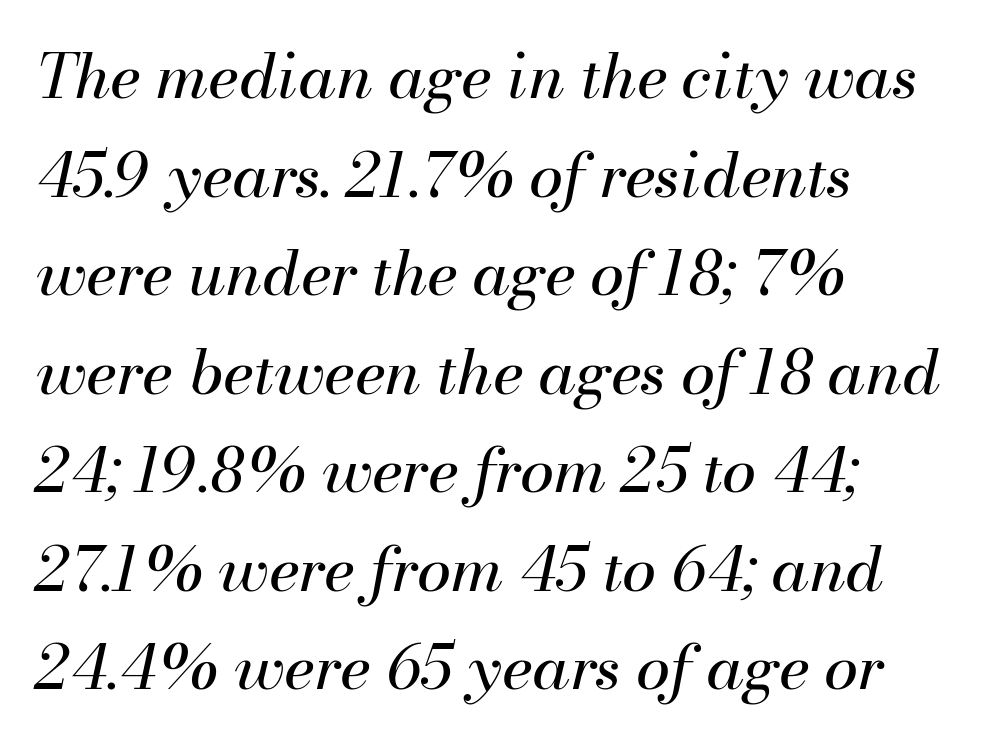
{"italic": "yes", "lean": "right", "slant_degrees": 13, "bold": "no", "weight": "regular", "width": "normal", "stroke_contrast": "medium", "x_height": "small", "monospaced": "no", "underline": "no", "align": "left", "line_spacing": "normal", "line_spacing_ratio": 1.59, "letter_spacing": "normal", "letter_spacing_em": 0.0, "glyph_px": 62}
